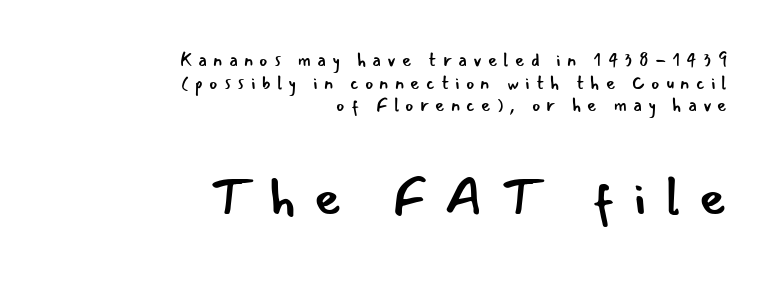
Stems here are at most as thick as an everyday book face. Students, note that the glyphs here are deliberately spaced far apart. The gap between lines stays unmarked. This rendering uses right alignment, leaving the left contour irregular.
